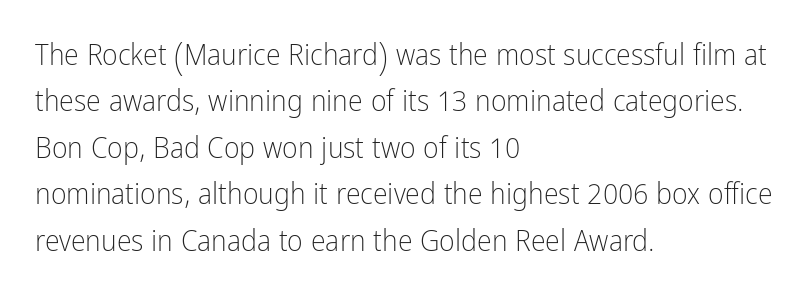
The face used here is proportionally spaced, like ordinary book or web type. What's the leading like? Ordinary, nothing unusual. This rendering employs a face without finishing strokes, i.e., a sans-serif. Italic? Not at all — the glyphs are vertical.
